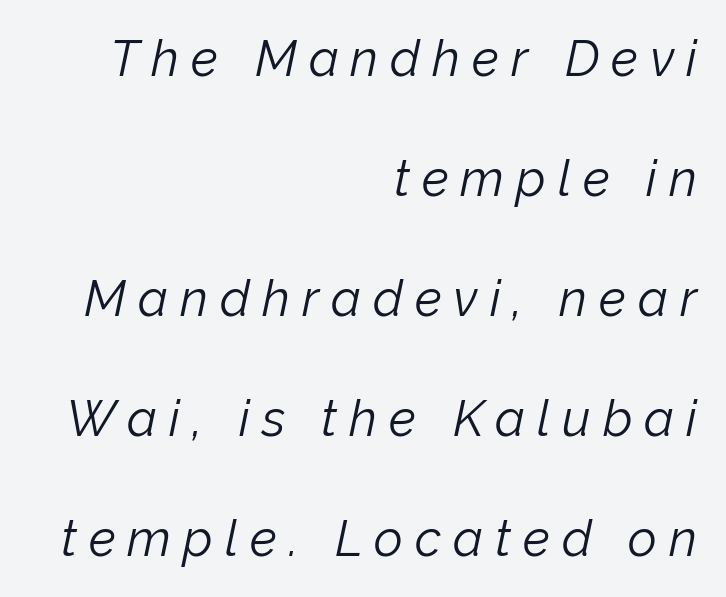
The image shows 50 px light type, italic (leaning right); set right-aligned, loose line spacing (2.4x), unusually wide letter spacing (+0.24 em), not underlined; low stroke contrast and a medium x-height.
